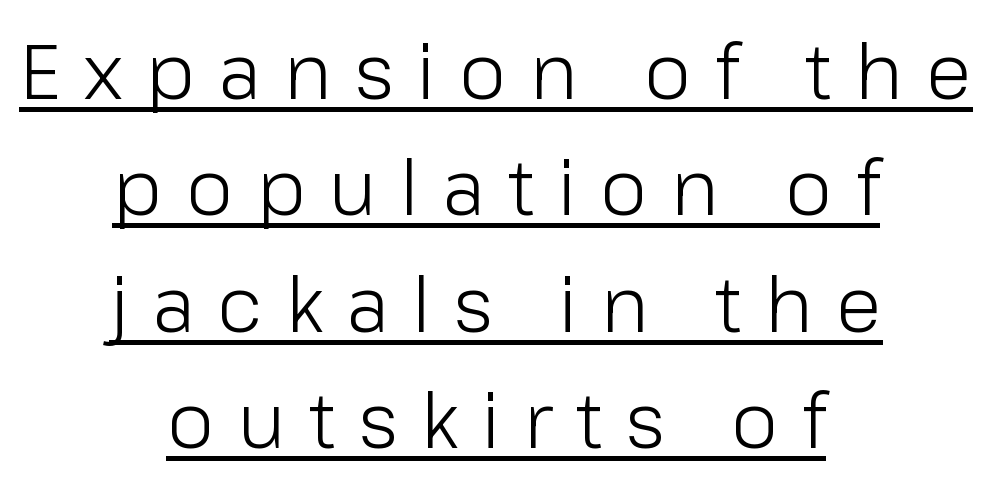
Q: Is the text bold? A: No.
Q: Is the text italic (slanted)? A: No, it is upright.
Q: Is the typeface a serif or a sans-serif typeface? A: Sans-serif.
Q: Is the text underlined? A: Yes.
Q: How is the paragraph aligned? A: Centered.
Q: Is the spacing between letters normal or unusually wide? A: Unusually wide.
Q: Is the spacing between lines tight, normal or loose? A: Normal.
Q: Width (condensed, normal, or wide)? A: Normal.
Q: Stroke contrast? A: Low.
Q: x-height? A: Medium.
Q: Monospaced? A: No.
